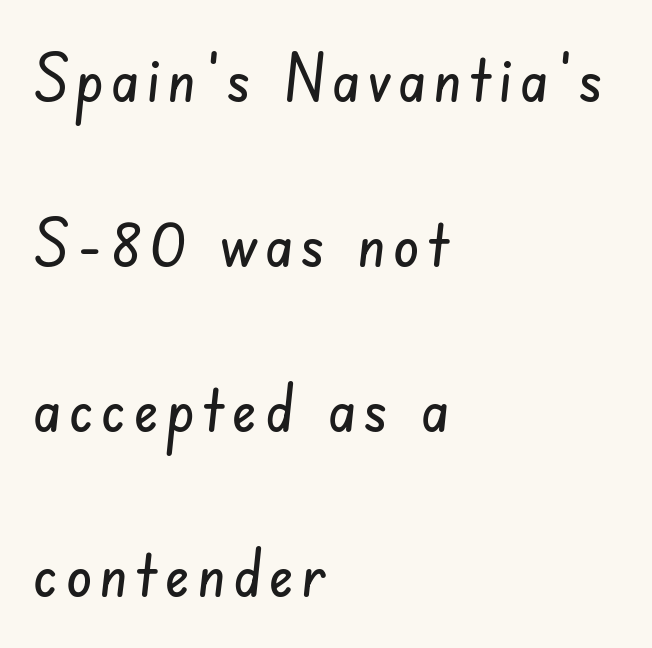
Q: Is the typeface a serif or a sans-serif typeface? A: Sans-serif.
Q: Is the text underlined? A: No.
Q: How is the paragraph aligned? A: Left-aligned.
Q: Is the spacing between lines tight, normal or loose? A: Loose.
Q: Width (condensed, normal, or wide)? A: Condensed.
Q: Stroke contrast? A: Low.
Q: x-height? A: Small.
Q: Monospaced? A: No.
